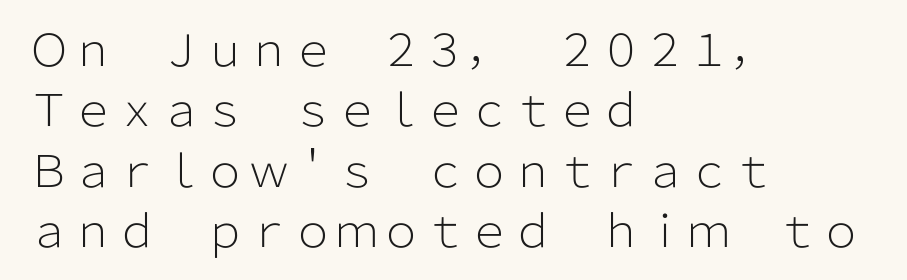
{"serif": "no", "italic": "no", "bold": "no", "weight": "light", "width": "normal", "stroke_contrast": "low", "x_height": "medium", "monospaced": "no", "underline": "no", "align": "left", "line_spacing": "normal", "line_spacing_ratio": 1.37, "letter_spacing": "normal", "letter_spacing_em": 0.0, "glyph_px": 44}
